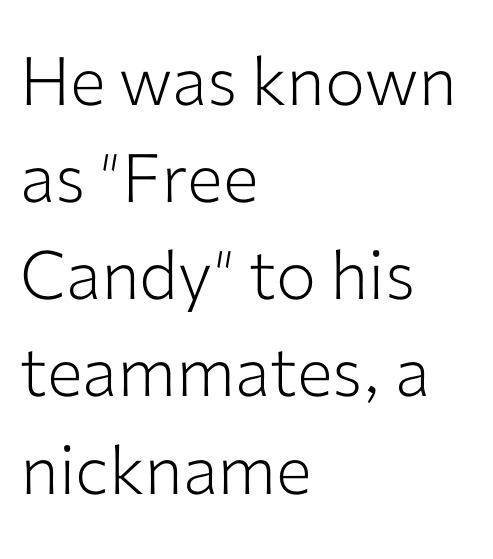
The image shows 67 px light sans-serif type, upright; set left-aligned, normal line spacing (1.45x), normal letter spacing, not underlined; low stroke contrast and a medium x-height.
